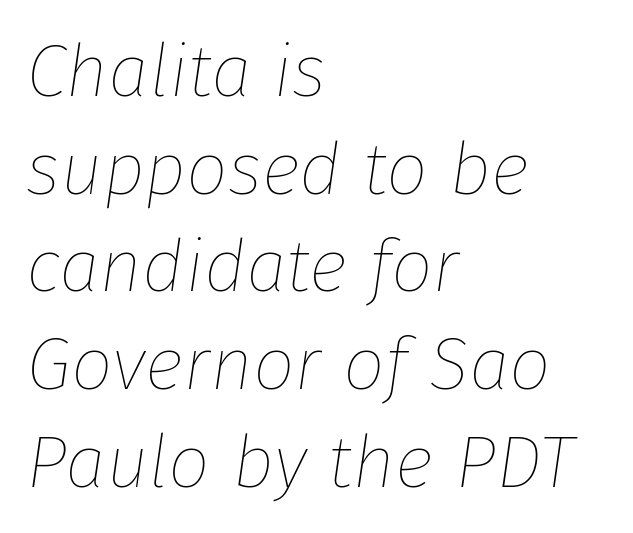
You could call the tracking neutral — neither tight nor loose. Varying glyph widths throughout — classic text-font behaviour. The letters are slanted; this is an italic face. Alignment: flush left. Underlining? Definitely not there.
